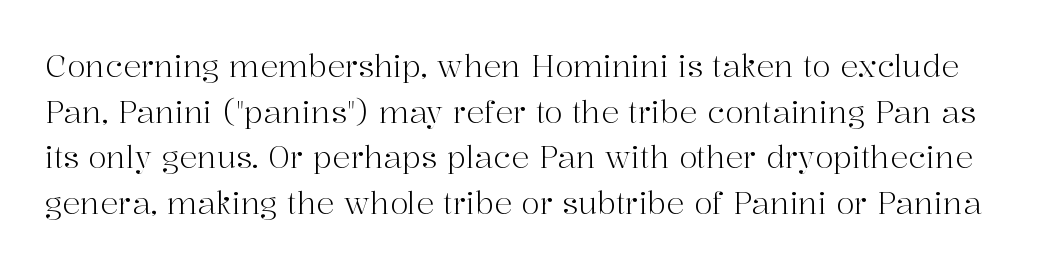
Q: Is the text bold? A: No.
Q: Is the text italic (slanted)? A: No, it is upright.
Q: Is the typeface a serif or a sans-serif typeface? A: Serif.
Q: Is the text underlined? A: No.
Q: Is the spacing between letters normal or unusually wide? A: Normal.
Q: Is the spacing between lines tight, normal or loose? A: Normal.
Q: Width (condensed, normal, or wide)? A: Normal.
Q: Stroke contrast? A: High.
Q: x-height? A: Medium.
Q: Monospaced? A: No.
